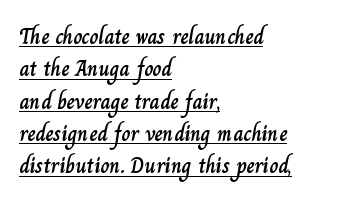
Q: Is the text italic (slanted)? A: Yes.
Q: Is the text underlined? A: Yes.
Q: How is the paragraph aligned? A: Left-aligned.
Q: Is the spacing between letters normal or unusually wide? A: Normal.
Q: Is the spacing between lines tight, normal or loose? A: Normal.
